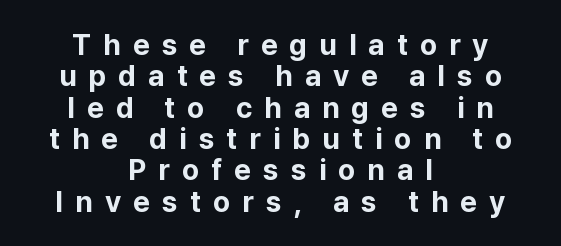
Q: Is the text bold? A: Yes.
Q: Is the text italic (slanted)? A: No, it is upright.
Q: Is the typeface a serif or a sans-serif typeface? A: Sans-serif.
Q: Is the text underlined? A: No.
Q: How is the paragraph aligned? A: Centered.
Q: Is the spacing between letters normal or unusually wide? A: Unusually wide.
Q: Is the spacing between lines tight, normal or loose? A: Tight.
Q: Width (condensed, normal, or wide)? A: Normal.
Q: Stroke contrast? A: Low.
Q: x-height? A: Medium.
Q: Monospaced? A: No.
